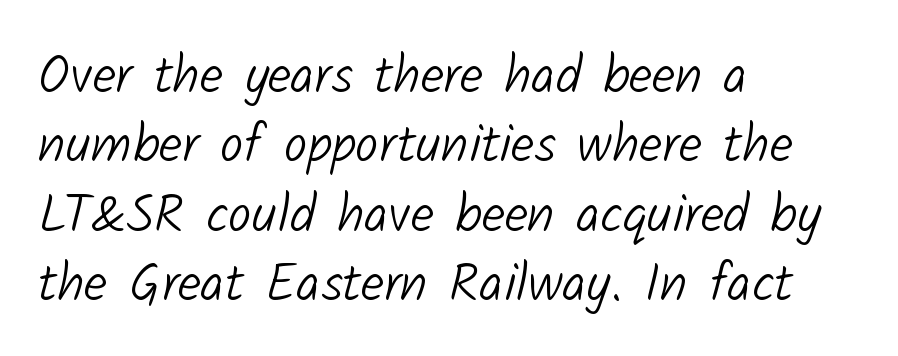
The image shows 53 px light sans-serif type; set left-aligned, normal line spacing (1.31x), normal letter spacing, not underlined; low stroke contrast and a medium x-height.
